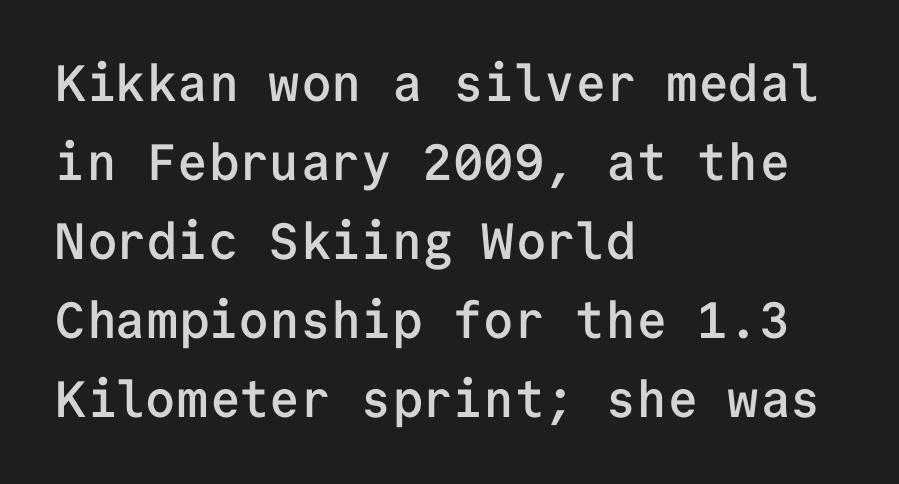
Q: Is the text bold? A: Semi-bold.
Q: Is the text italic (slanted)? A: No, it is upright.
Q: Is the typeface a serif or a sans-serif typeface? A: Sans-serif.
Q: Is the text underlined? A: No.
Q: How is the paragraph aligned? A: Left-aligned.
Q: Is the spacing between letters normal or unusually wide? A: Normal.
Q: Is the spacing between lines tight, normal or loose? A: Normal.
Q: Width (condensed, normal, or wide)? A: Normal.
Q: Stroke contrast? A: Low.
Q: x-height? A: Medium.
Q: Monospaced? A: Yes.
